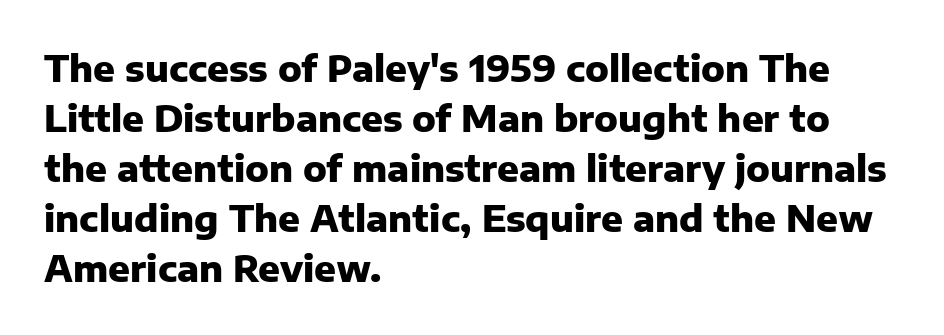
{"serif": "no", "italic": "no", "bold": "yes", "weight": "heavy", "width": "normal", "stroke_contrast": "low", "x_height": "medium", "monospaced": "no", "underline": "no", "align": "left", "line_spacing": "normal", "line_spacing_ratio": 1.39, "letter_spacing": "normal", "letter_spacing_em": 0.0, "glyph_px": 36}
